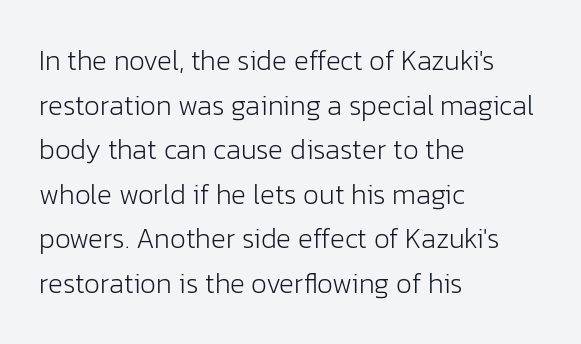
{"serif": "no", "italic": "no", "bold": "no", "weight": "light", "width": "normal", "stroke_contrast": "low", "x_height": "medium", "monospaced": "no", "underline": "no", "align": "left", "line_spacing": "normal", "line_spacing_ratio": 1.59, "letter_spacing": "normal", "letter_spacing_em": 0.0, "glyph_px": 28}
